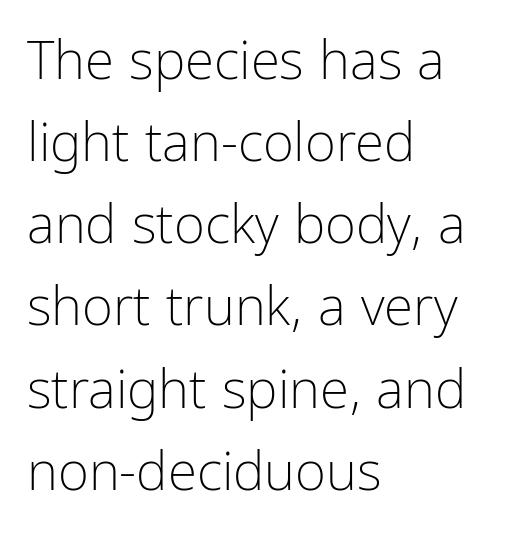
{"serif": "no", "italic": "no", "bold": "no", "weight": "light", "width": "condensed", "stroke_contrast": "low", "x_height": "medium", "monospaced": "no", "underline": "no", "align": "left", "line_spacing": "normal", "line_spacing_ratio": 1.55, "letter_spacing": "normal", "letter_spacing_em": 0.0, "glyph_px": 53}
